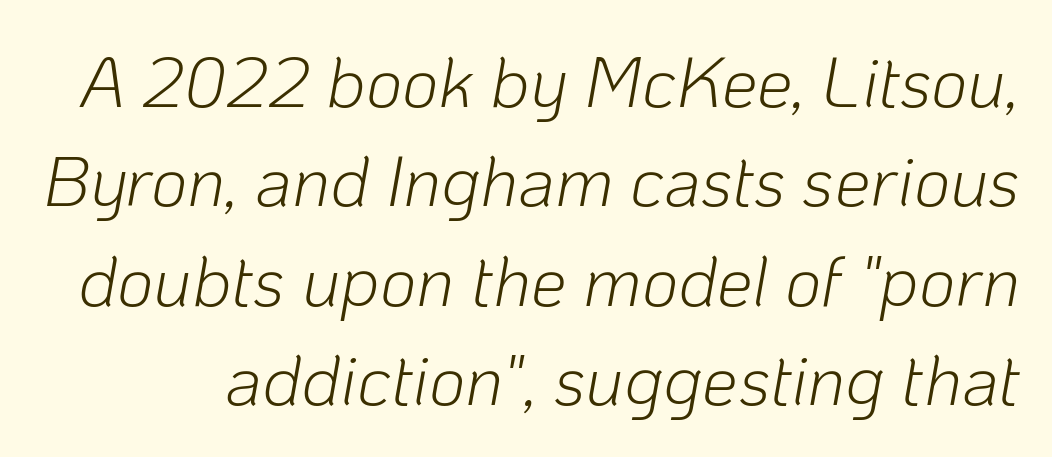
Q: Is the text bold? A: No.
Q: Is the text italic (slanted)? A: Yes, it leans right by about 10 degrees.
Q: Is the text underlined? A: No.
Q: Is the spacing between letters normal or unusually wide? A: Normal.
Q: Is the spacing between lines tight, normal or loose? A: Normal.
Q: Width (condensed, normal, or wide)? A: Normal.
Q: Stroke contrast? A: Low.
Q: x-height? A: Medium.
Q: Monospaced? A: No.
